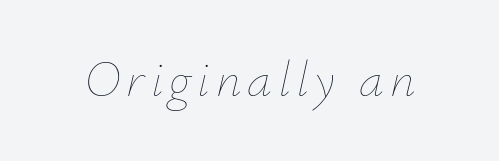
{"italic": "yes", "lean": "right", "slant_degrees": 12, "bold": "no", "weight": "thin", "width": "normal", "stroke_contrast": "low", "x_height": "small", "monospaced": "no", "underline": "no", "glyph_px": 50}
